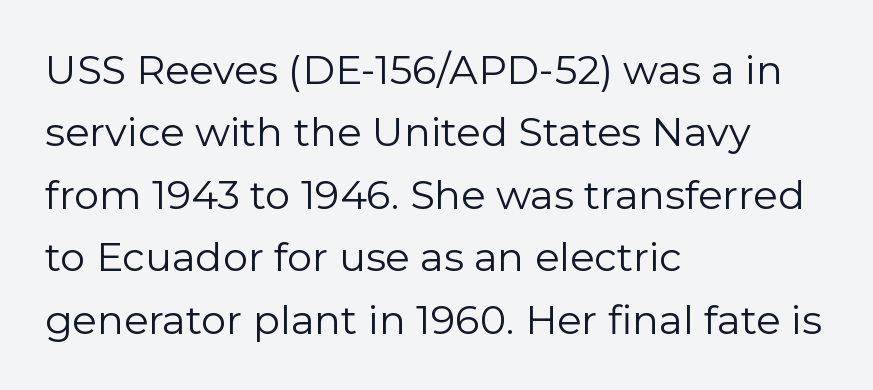
Q: Is the text bold? A: No.
Q: Is the text italic (slanted)? A: No, it is upright.
Q: Is the typeface a serif or a sans-serif typeface? A: Sans-serif.
Q: Is the text underlined? A: No.
Q: How is the paragraph aligned? A: Left-aligned.
Q: Is the spacing between letters normal or unusually wide? A: Normal.
Q: Is the spacing between lines tight, normal or loose? A: Normal.
Q: Width (condensed, normal, or wide)? A: Normal.
Q: Stroke contrast? A: Low.
Q: x-height? A: Medium.
Q: Monospaced? A: No.
